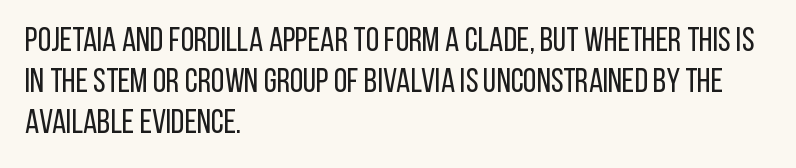
The image shows 34 px regular-weight, condensed sans-serif type, upright; set left-aligned, line spacing 1.21x, normal letter spacing, not underlined; low stroke contrast and a large x-height.
